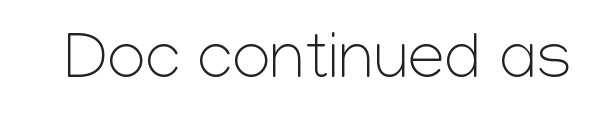
Type without underlining. Stem width sits at or under what a default text font uses. Think of a printed novel: that variable character pitch is what you see here. This is sans-serif lettering, the kind often seen on screens and signage.
